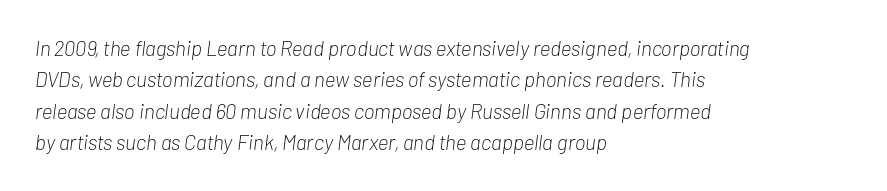
{"italic": "yes", "lean": "right", "slant_degrees": 7, "bold": "no", "underline": "no", "align": "left", "line_spacing": "normal", "line_spacing_ratio": 1.5, "letter_spacing": "normal", "letter_spacing_em": 0.0, "glyph_px": 21}
